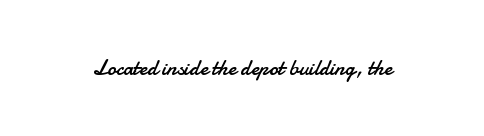
The space directly below the letters is spotless. The line texture is even and compact thanks to regular tracking. These glyphs show unthickened strokes, regular width or finer.
